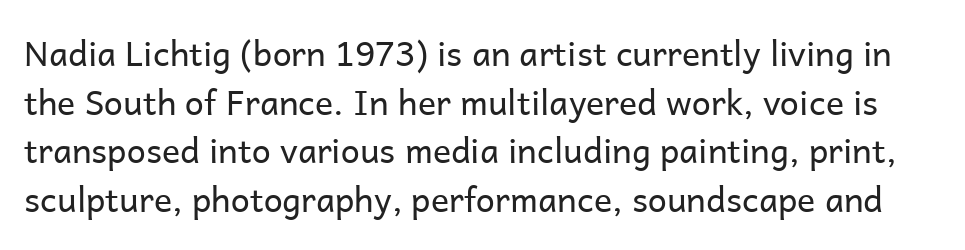
Q: Is the text bold? A: No.
Q: Is the text italic (slanted)? A: No, it is upright.
Q: Is the typeface a serif or a sans-serif typeface? A: Sans-serif.
Q: Is the text underlined? A: No.
Q: Is the spacing between letters normal or unusually wide? A: Normal.
Q: Is the spacing between lines tight, normal or loose? A: Normal.
Q: Width (condensed, normal, or wide)? A: Normal.
Q: Stroke contrast? A: Low.
Q: x-height? A: Medium.
Q: Monospaced? A: No.
